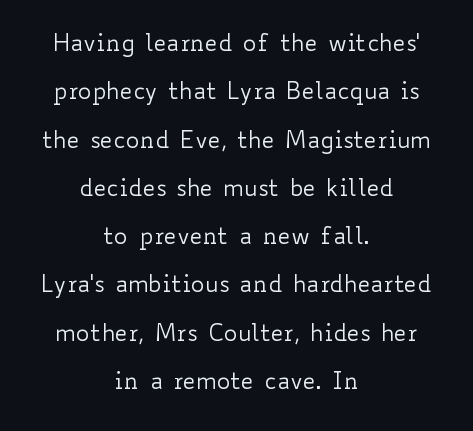
Q: Is the text bold? A: No.
Q: Is the text italic (slanted)? A: No, it is upright.
Q: Is the text underlined? A: No.
Q: How is the paragraph aligned? A: Centered.
Q: Is the spacing between letters normal or unusually wide? A: Normal.
Q: Is the spacing between lines tight, normal or loose? A: Loose.
